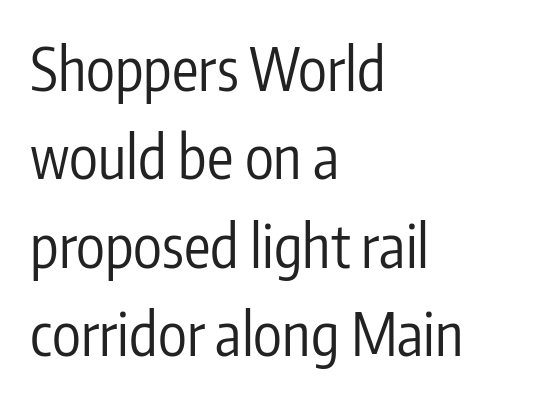
Stroke mass is kept to a normal reading level or below. Observe the ordinary spacing: letters are neighbours, not strangers. The text block is weighted toward the left margin, trailing off unevenly rightward. Quick note: interline space is typical. These lines are rendered in a variable-pitch font. Decoration check: the copy has no underline.
